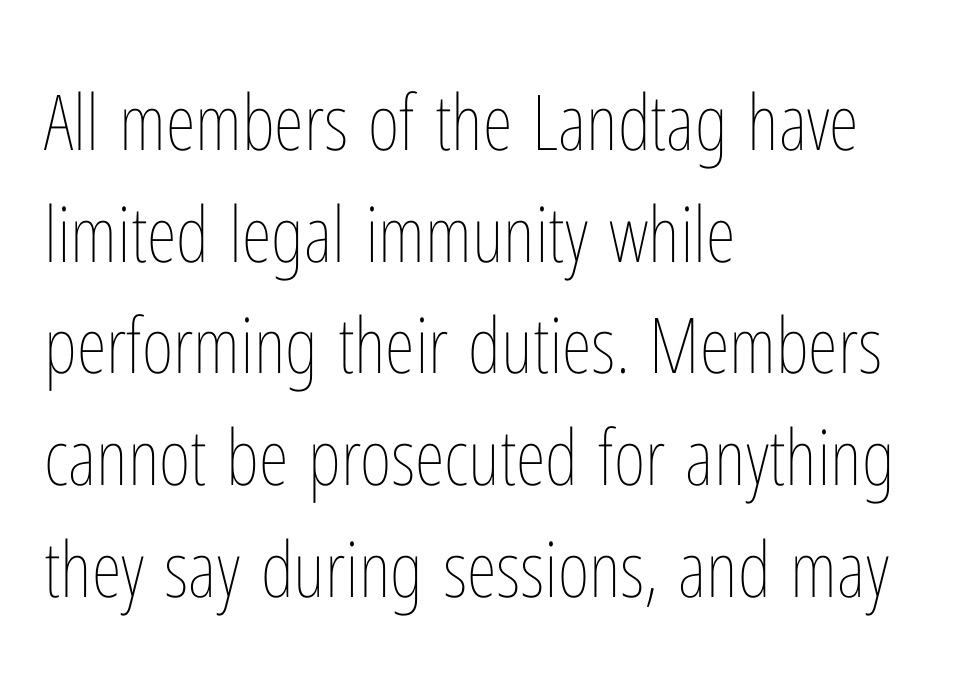
The image shows 77 px thin, condensed type, upright; set left-aligned, normal line spacing (1.45x), normal letter spacing, not underlined; low stroke contrast and a medium x-height.
